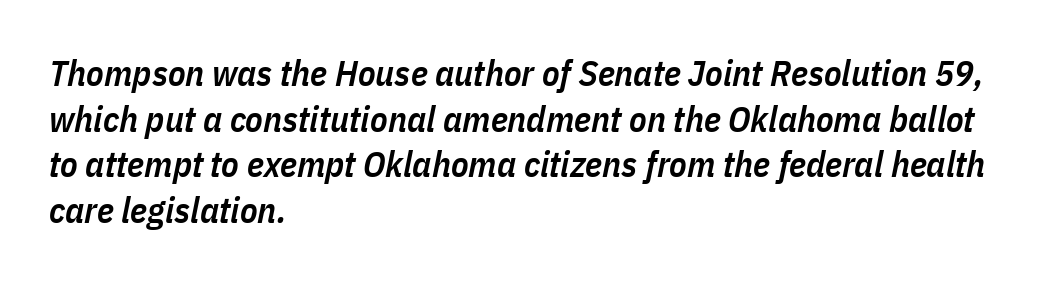
Does the weight exceed regular? Yes, but only to semibold. The face used here is proportionally spaced, like ordinary book or web type. These lines keep a tight, regular rhythm from letter to letter. Posture: slanted.
